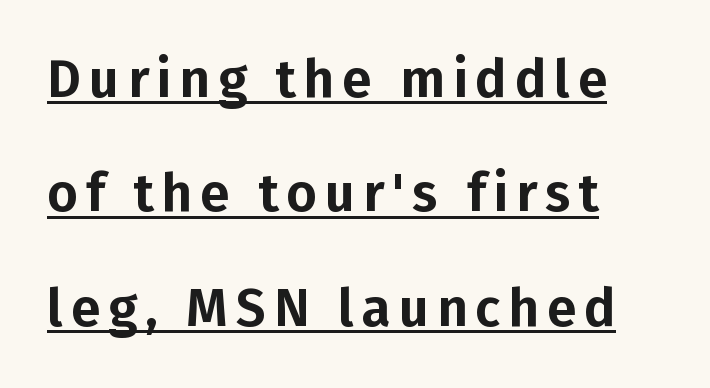
Q: Is the text italic (slanted)? A: No, it is upright.
Q: Is the typeface a serif or a sans-serif typeface? A: Sans-serif.
Q: Is the text underlined? A: Yes.
Q: How is the paragraph aligned? A: Left-aligned.
Q: Is the spacing between lines tight, normal or loose? A: Loose.
Q: Width (condensed, normal, or wide)? A: Normal.
Q: Stroke contrast? A: Low.
Q: x-height? A: Medium.
Q: Monospaced? A: No.
